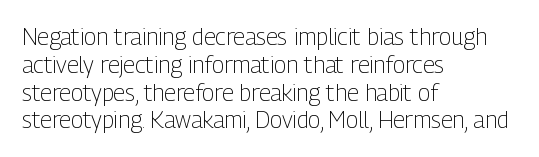
Italic: no, the glyphs are upright roman. Typeset ragged right — the left edge is the straight one. The gaps between neighbouring characters are ordinary and unremarkable. No letter is thick-stroked: the sample isn't bold. Lines of text with bare space underneath.
